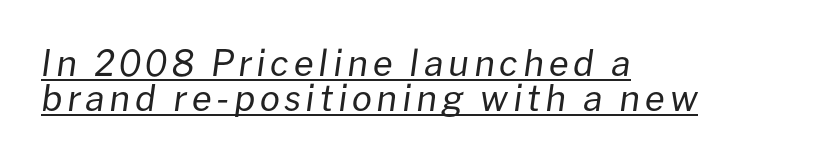
Q: Is the text bold? A: No.
Q: Is the text italic (slanted)? A: Yes, it leans right by about 8 degrees.
Q: Is the text underlined? A: Yes.
Q: How is the paragraph aligned? A: Left-aligned.
Q: Is the spacing between lines tight, normal or loose? A: Tight.
Q: Width (condensed, normal, or wide)? A: Normal.
Q: Stroke contrast? A: Low.
Q: x-height? A: Medium.
Q: Monospaced? A: No.
